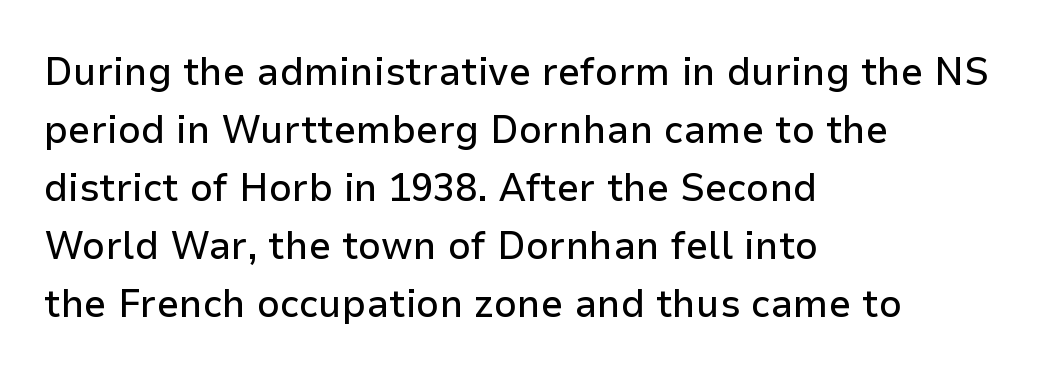
Each word holds together tightly as a unit, with standard inter-letter gaps. The face used here is a sans, in the tradition of grotesques and geometrics. Think of a printed novel: that variable character pitch is what you see here. The space directly below the letters is spotless. Every stem runs plumb, perpendicular to the baseline. Summary of vertical rhythm: regular, with standard interline spacing.
